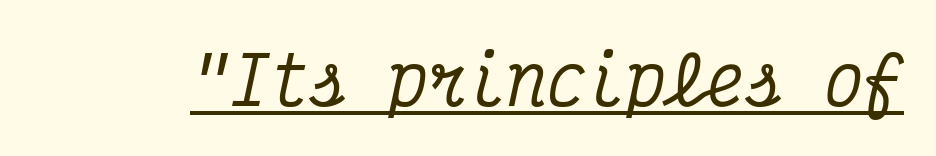
Q: Is the text italic (slanted)? A: Yes, it leans right by about 12 degrees.
Q: Is the typeface a serif or a sans-serif typeface? A: Serif.
Q: Is the text underlined? A: Yes.
Q: Is the spacing between letters normal or unusually wide? A: Normal.
Q: Width (condensed, normal, or wide)? A: Condensed.
Q: Stroke contrast? A: Medium.
Q: x-height? A: Medium.
Q: Monospaced? A: Yes.
